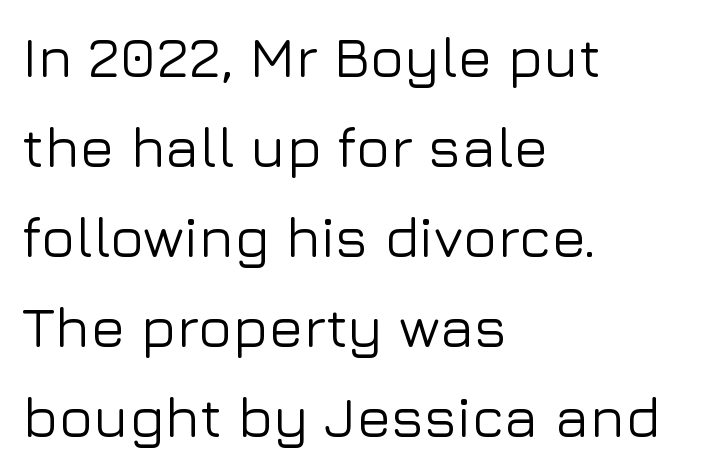
The image shows 57 px sans-serif type, upright; set left-aligned, normal line spacing (1.58x), normal letter spacing, not underlined; low stroke contrast and a medium x-height.
